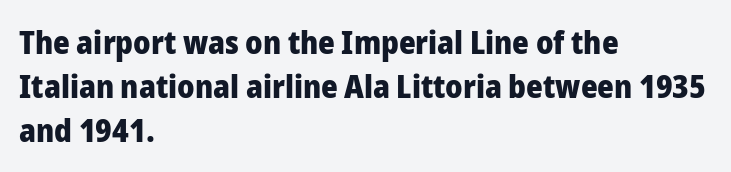
Q: Is the text bold? A: Yes.
Q: Is the text italic (slanted)? A: No, it is upright.
Q: Is the typeface a serif or a sans-serif typeface? A: Sans-serif.
Q: Is the text underlined? A: No.
Q: How is the paragraph aligned? A: Left-aligned.
Q: Is the spacing between letters normal or unusually wide? A: Normal.
Q: Is the spacing between lines tight, normal or loose? A: Normal.
Q: Width (condensed, normal, or wide)? A: Normal.
Q: Stroke contrast? A: Low.
Q: x-height? A: Medium.
Q: Monospaced? A: No.
